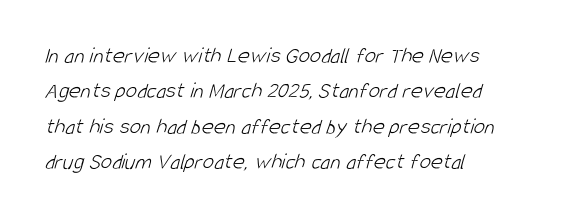
Every row of glyphs begins at an identical x-position on the left. What stands out about the letter spacing? Nothing — it is the standard amount. Regarding leading, the lines here are spaced in the standard way. Weight: in the light-to-regular range. The space directly below the letters is spotless.
